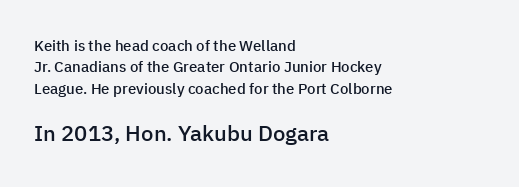
Q: Is the text bold? A: Semi-bold.
Q: Is the text italic (slanted)? A: No, it is upright.
Q: Is the text underlined? A: No.
Q: How is the paragraph aligned? A: Left-aligned.
Q: Is the spacing between letters normal or unusually wide? A: Normal.
Q: Is the spacing between lines tight, normal or loose? A: Normal.
Q: Which block of text is set in a larger size, the first (top) or the second (bottom)? A: The second (bottom) one.
